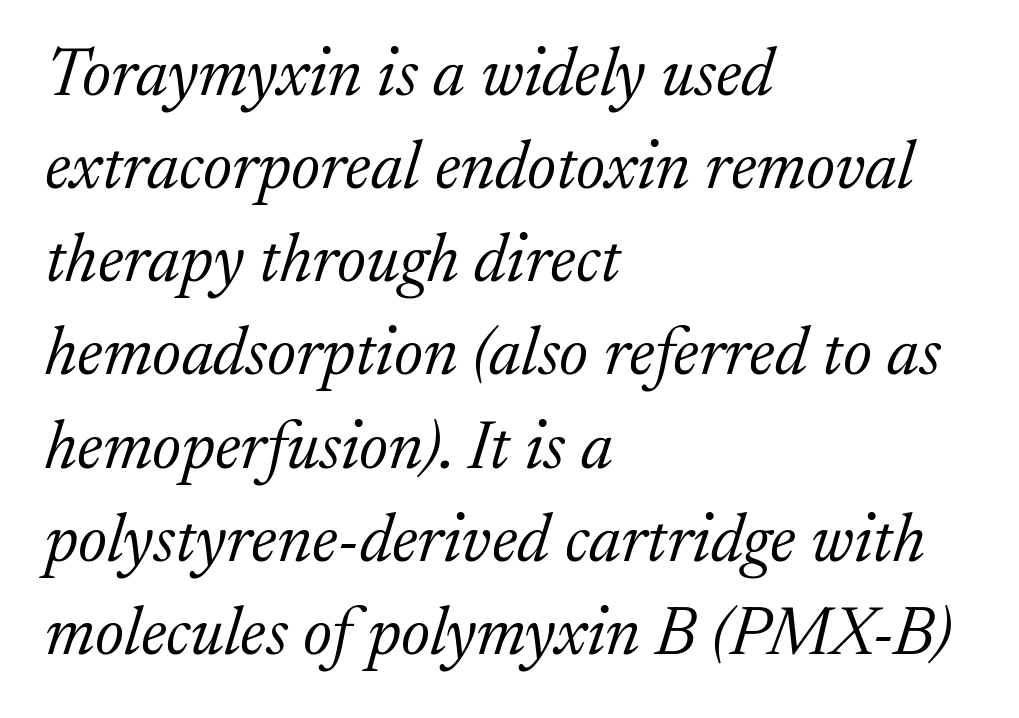
The image shows 68 px light serif type, italic (leaning right); set left-aligned, normal line spacing (1.37x), normal letter spacing, not underlined; low stroke contrast and a medium x-height.
